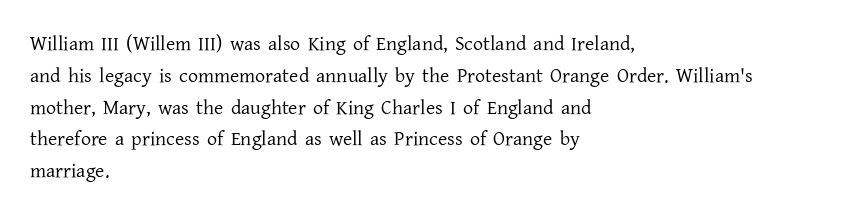
The image shows 20 px text type, upright; set left-aligned, normal line spacing (1.59x), normal letter spacing, not underlined.
